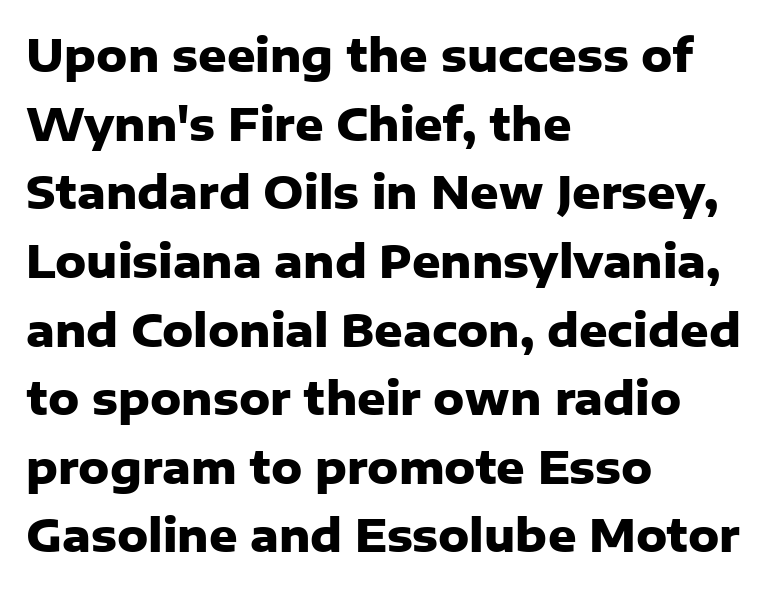
The image shows 44 px heavy sans-serif type, upright; set left-aligned, normal line spacing (1.56x), normal letter spacing, not underlined; low stroke contrast and a medium x-height.
